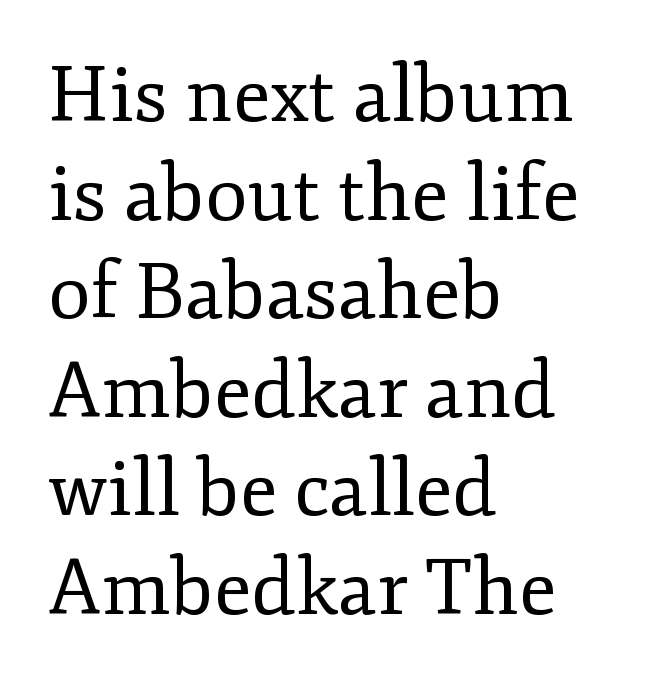
The image shows 77 px regular-weight serif type, upright; set left-aligned, normal line spacing (1.28x), normal letter spacing, not underlined; low stroke contrast and a small x-height.
